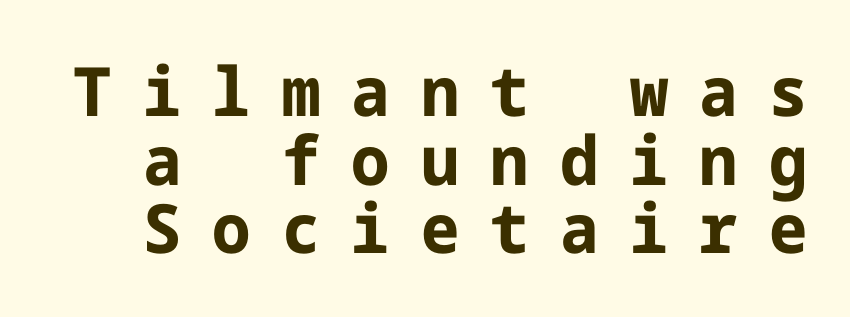
{"serif": "no", "italic": "no", "bold": "yes", "weight": "bold", "width": "normal", "stroke_contrast": "low", "x_height": "medium", "underline": "no", "line_spacing": "tight", "line_spacing_ratio": 1.01, "letter_spacing": "wide", "letter_spacing_em": 0.46, "glyph_px": 68}
